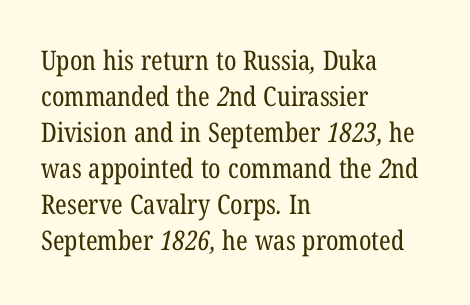
Q: Is the text bold? A: No.
Q: Is the text underlined? A: No.
Q: How is the paragraph aligned? A: Left-aligned.
Q: Is the spacing between letters normal or unusually wide? A: Normal.
Q: Is the spacing between lines tight, normal or loose? A: Normal.
